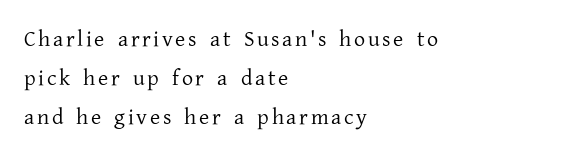
Lines of text with bare space underneath. One-word summary of the alignment: left. This is roman type, the default non-slanted kind. Stem width sits at or under what a default text font uses.
